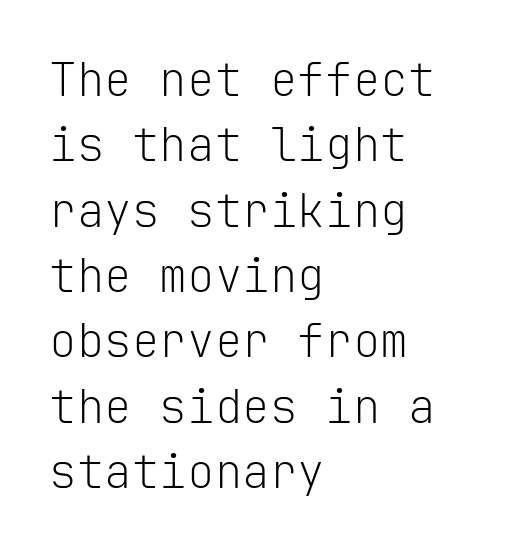
Q: Is the text bold? A: No.
Q: Is the text italic (slanted)? A: No, it is upright.
Q: Is the typeface a serif or a sans-serif typeface? A: Sans-serif.
Q: Is the text underlined? A: No.
Q: How is the paragraph aligned? A: Left-aligned.
Q: Is the spacing between letters normal or unusually wide? A: Normal.
Q: Is the spacing between lines tight, normal or loose? A: Normal.
Q: Width (condensed, normal, or wide)? A: Normal.
Q: Stroke contrast? A: Low.
Q: x-height? A: Medium.
Q: Monospaced? A: Yes.
